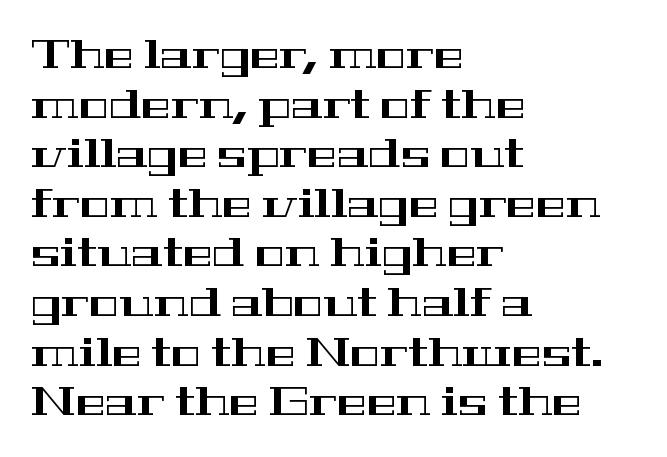
The image shows 40 px wide serif type, upright; set left-aligned, line spacing 1.24x, normal letter spacing, not underlined; high stroke contrast and a medium x-height.
